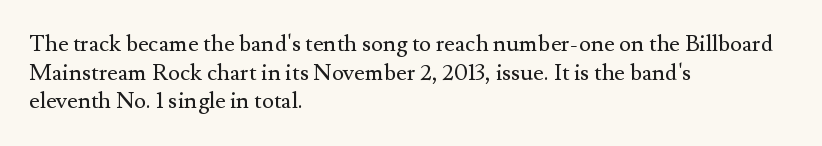
Q: Is the text bold? A: No.
Q: Is the text italic (slanted)? A: No, it is upright.
Q: Is the text underlined? A: No.
Q: How is the paragraph aligned? A: Left-aligned.
Q: Is the spacing between letters normal or unusually wide? A: Normal.
Q: Is the spacing between lines tight, normal or loose? A: Normal.
